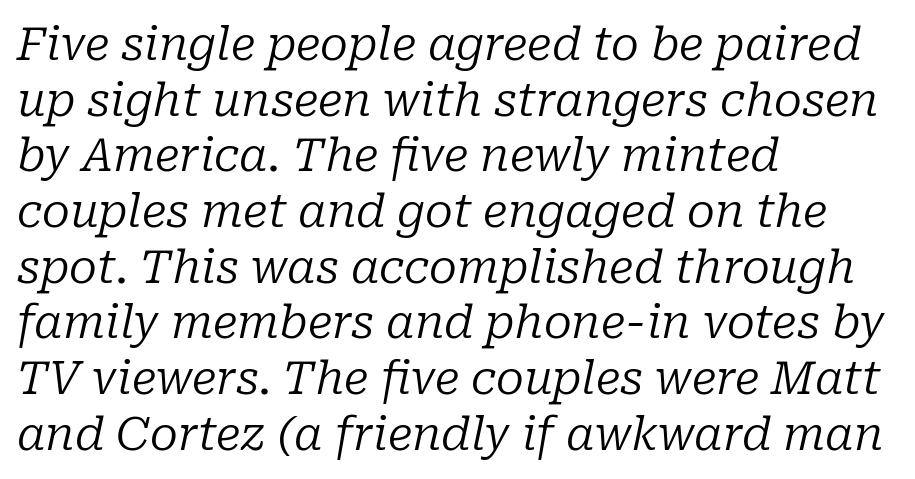
Q: Is the text bold? A: No.
Q: Is the text italic (slanted)? A: Yes, it leans right by about 10 degrees.
Q: Is the typeface a serif or a sans-serif typeface? A: Serif.
Q: Is the text underlined? A: No.
Q: How is the paragraph aligned? A: Left-aligned.
Q: Is the spacing between letters normal or unusually wide? A: Normal.
Q: Width (condensed, normal, or wide)? A: Normal.
Q: Stroke contrast? A: Low.
Q: x-height? A: Medium.
Q: Monospaced? A: No.
